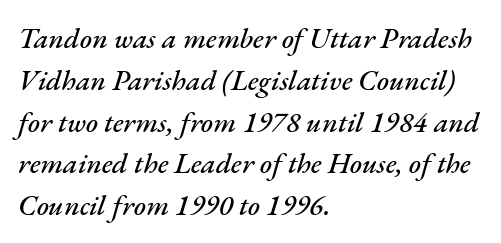
The image shows 29 px text type, italic (leaning right); set left-aligned, normal line spacing (1.44x), normal letter spacing, not underlined; medium stroke contrast and a small x-height.
